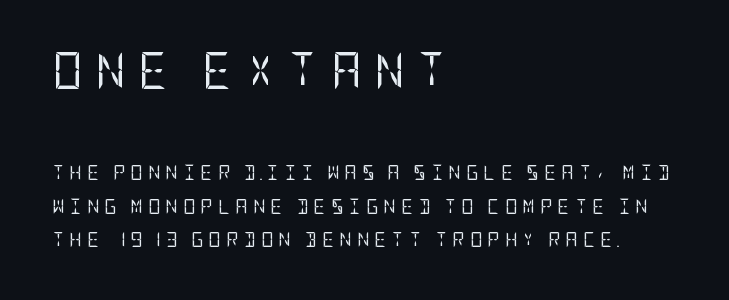
{"serif": "no", "italic": "no", "bold": "no", "weight": "regular", "width": "condensed", "stroke_contrast": "low", "x_height": "large", "underline": "no", "align": "left", "line_spacing": "loose", "line_spacing_ratio": 2.25, "letter_spacing": "wide", "letter_spacing_em": 0.35, "larger_block": "first", "size_ratio": 2.47, "glyph_px": 37}
